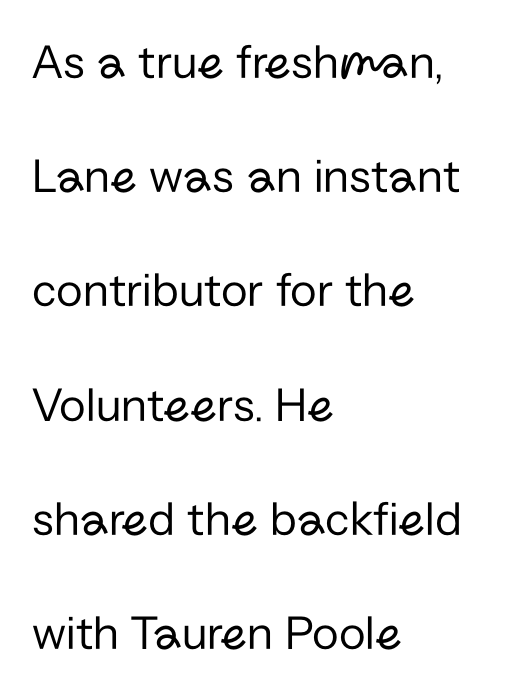
{"serif": "no", "italic": "no", "bold": "no", "weight": "regular", "width": "normal", "stroke_contrast": "low", "x_height": "medium", "monospaced": "no", "underline": "no", "align": "left", "line_spacing": "loose", "line_spacing_ratio": 2.33, "letter_spacing": "normal", "letter_spacing_em": 0.0, "glyph_px": 49}
